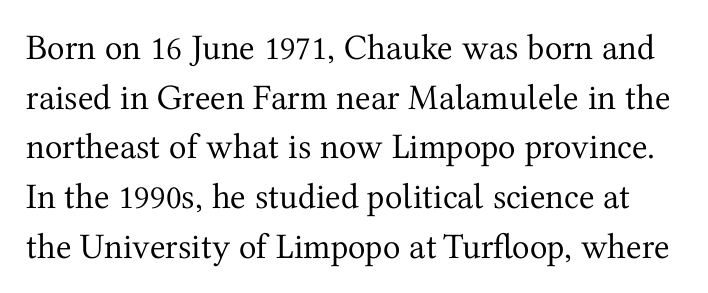
Q: Is the text bold? A: No.
Q: Is the text italic (slanted)? A: No, it is upright.
Q: Is the typeface a serif or a sans-serif typeface? A: Serif.
Q: Is the text underlined? A: No.
Q: Is the spacing between letters normal or unusually wide? A: Normal.
Q: Is the spacing between lines tight, normal or loose? A: Normal.
Q: Width (condensed, normal, or wide)? A: Normal.
Q: Stroke contrast? A: Medium.
Q: x-height? A: Medium.
Q: Monospaced? A: No.
